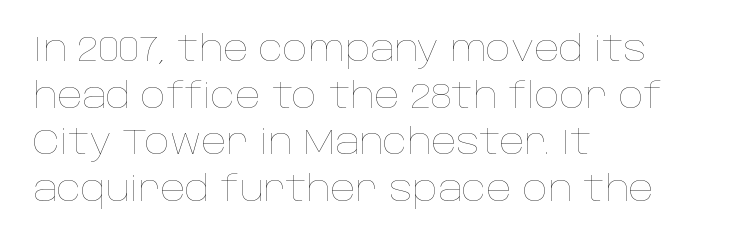
{"italic": "no", "bold": "no", "weight": "thin", "width": "normal", "stroke_contrast": "low", "x_height": "large", "monospaced": "no", "underline": "no", "align": "left", "line_spacing": "normal", "line_spacing_ratio": 1.33, "letter_spacing": "normal", "letter_spacing_em": 0.0, "glyph_px": 35}
